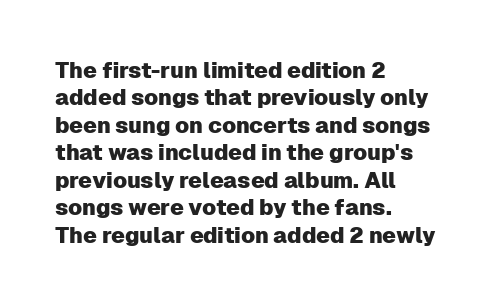
The image shows 22 px text type, upright; set left-aligned, normal line spacing (1.25x), normal letter spacing, not underlined.
